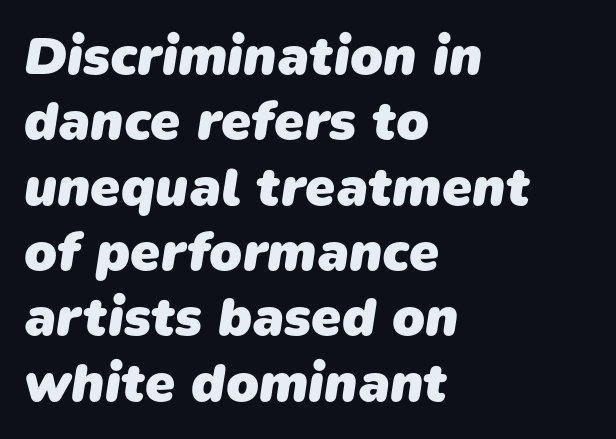
Q: Is the text bold? A: Yes.
Q: Is the typeface a serif or a sans-serif typeface? A: Sans-serif.
Q: Is the text underlined? A: No.
Q: How is the paragraph aligned? A: Left-aligned.
Q: Is the spacing between letters normal or unusually wide? A: Normal.
Q: Width (condensed, normal, or wide)? A: Normal.
Q: Stroke contrast? A: Low.
Q: x-height? A: Medium.
Q: Monospaced? A: No.
